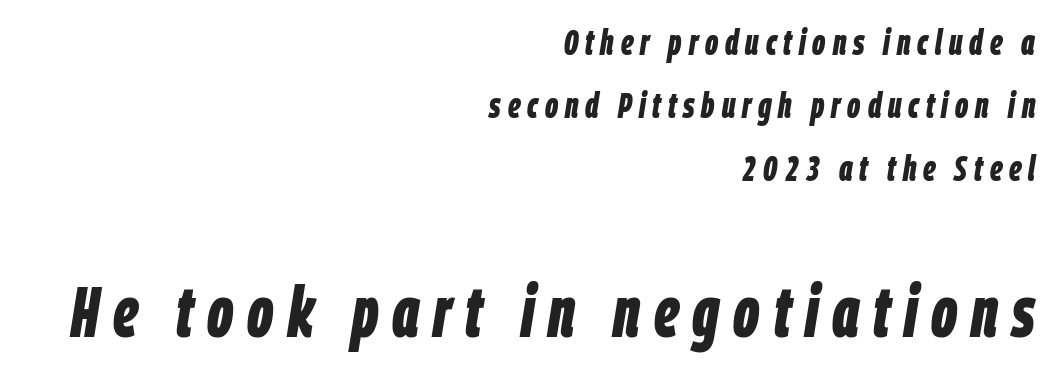
The image shows 72 px bold, condensed type, italic (leaning right); set right-aligned, line spacing 1.75x, not underlined; the second (bottom) block is 2.0x larger; low stroke contrast and a large x-height.
